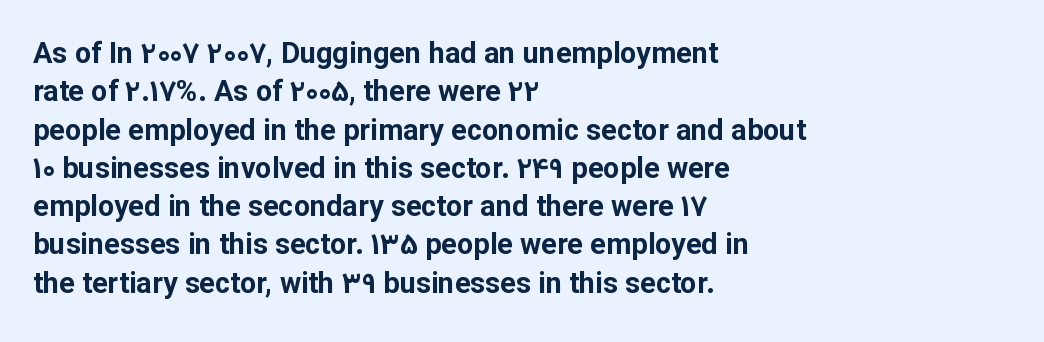
Q: Is the text bold? A: Yes.
Q: Is the text italic (slanted)? A: No, it is upright.
Q: Is the typeface a serif or a sans-serif typeface? A: Sans-serif.
Q: Is the text underlined? A: No.
Q: How is the paragraph aligned? A: Left-aligned.
Q: Is the spacing between letters normal or unusually wide? A: Normal.
Q: Is the spacing between lines tight, normal or loose? A: Normal.
Q: Width (condensed, normal, or wide)? A: Normal.
Q: Stroke contrast? A: Low.
Q: x-height? A: Medium.
Q: Monospaced? A: No.
